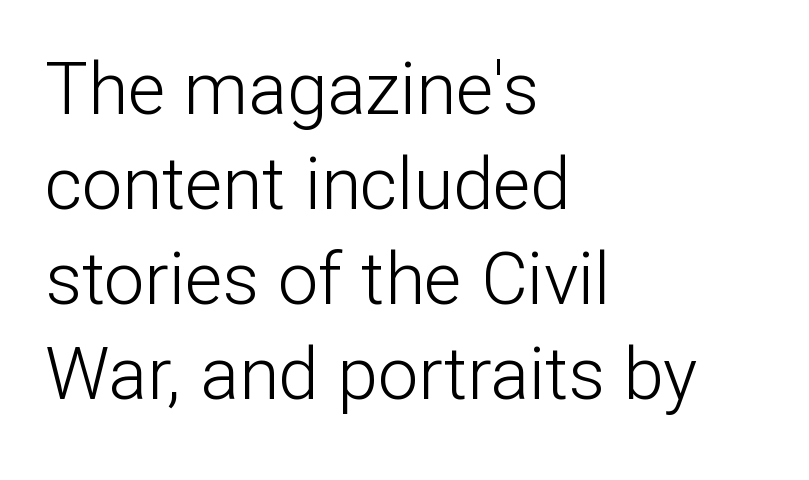
The image shows 72 px light sans-serif type, upright; set left-aligned, normal line spacing (1.32x), normal letter spacing, not underlined; low stroke contrast and a medium x-height.
